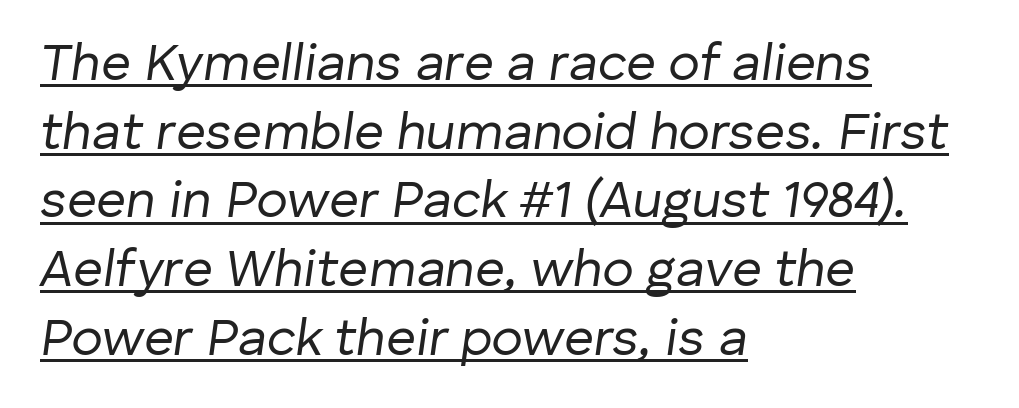
The strokes are not fattened; the text isn't bold. Each new line begins a customary step beneath the previous one. A typesetter would call this zero additional tracking. The lettering tilts uniformly, giving the passage an italic look.
